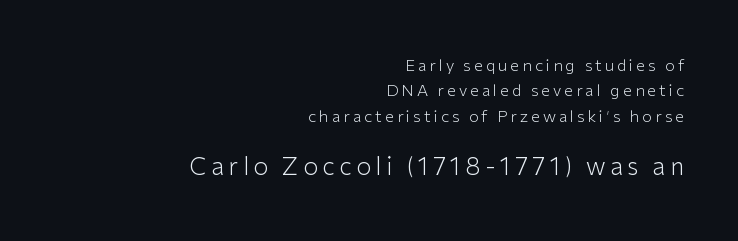
Q: Is the text bold? A: No.
Q: Is the text italic (slanted)? A: No, it is upright.
Q: Is the text underlined? A: No.
Q: How is the paragraph aligned? A: Right-aligned.
Q: Is the spacing between lines tight, normal or loose? A: Normal.
Q: Which block of text is set in a larger size, the first (top) or the second (bottom)? A: The second (bottom) one.
